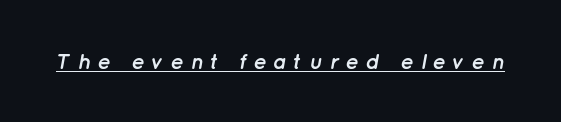
A typesetter would call this heavily tracked-out type. A rule runs beneath these lines of type. Tall strokes in this sample are angled rather than plumb. The passage shown is emphatically bold.
